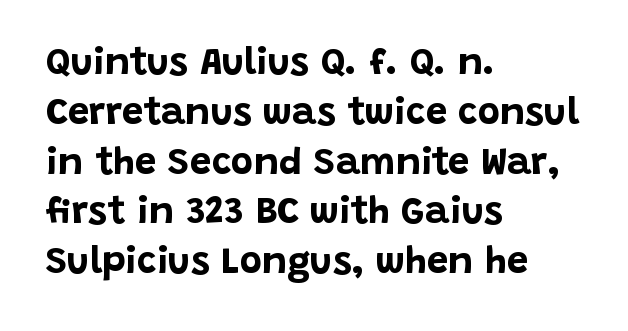
The image shows 38 px bold sans-serif type, upright; set left-aligned, normal line spacing (1.31x), normal letter spacing, not underlined; low stroke contrast and a large x-height.
